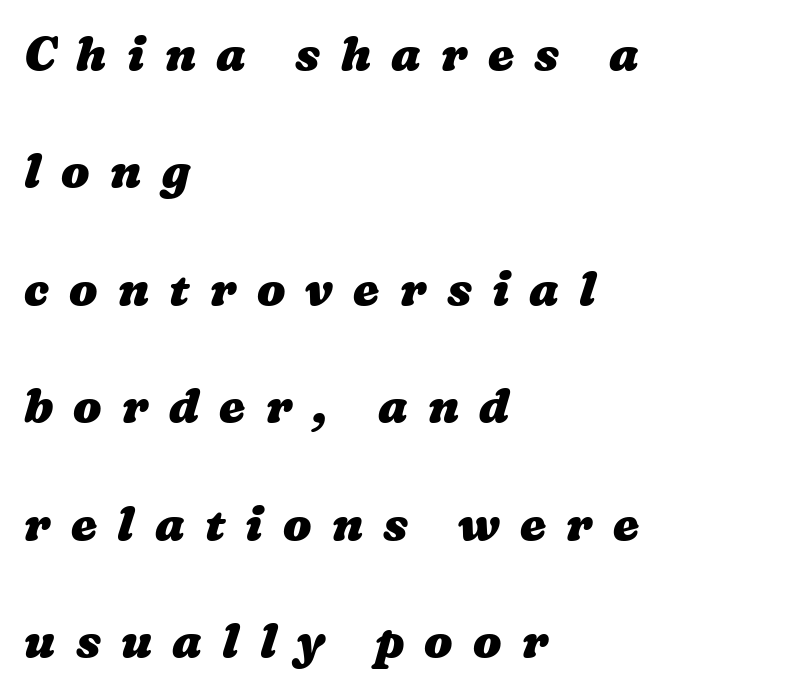
{"bold": "yes", "weight": "heavy", "width": "wide", "stroke_contrast": "medium", "x_height": "medium", "monospaced": "no", "underline": "no", "align": "left", "line_spacing": "loose", "line_spacing_ratio": 2.5, "letter_spacing": "wide", "letter_spacing_em": 0.43, "glyph_px": 47}
